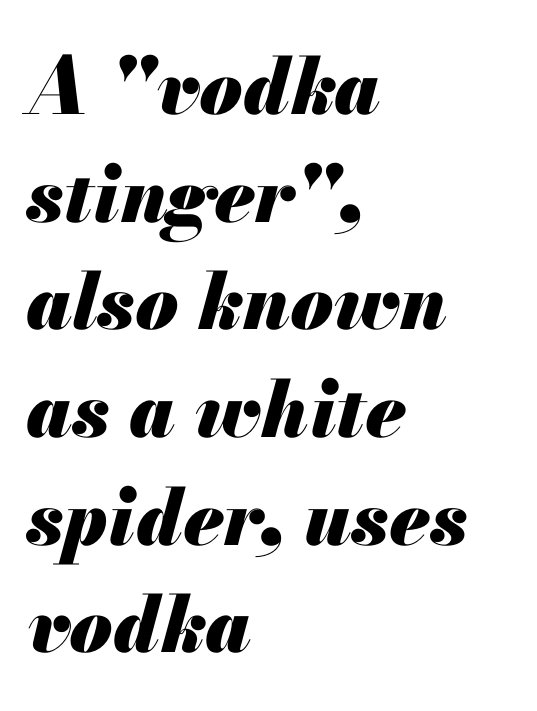
{"italic": "yes", "lean": "right", "slant_degrees": 13, "bold": "yes", "weight": "heavy", "width": "normal", "stroke_contrast": "medium", "x_height": "small", "monospaced": "no", "underline": "no", "align": "left", "line_spacing": "normal", "line_spacing_ratio": 1.38, "letter_spacing": "normal", "letter_spacing_em": 0.0, "glyph_px": 78}
